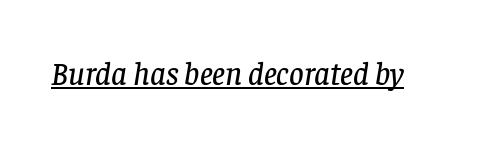
Q: Is the text italic (slanted)? A: Yes, it leans right by about 8 degrees.
Q: Is the typeface a serif or a sans-serif typeface? A: Serif.
Q: Is the text underlined? A: Yes.
Q: Is the spacing between letters normal or unusually wide? A: Normal.
Q: Width (condensed, normal, or wide)? A: Normal.
Q: Stroke contrast? A: Low.
Q: x-height? A: Large.
Q: Monospaced? A: No.
